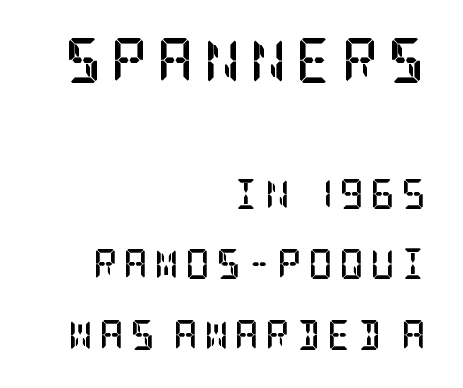
The image shows 45 px semibold, condensed serif type, upright; set right-aligned, loose line spacing (2.34x), unusually wide letter spacing (+0.21 em), not underlined; the first (top) block is 1.5x larger; low stroke contrast and a large x-height.
